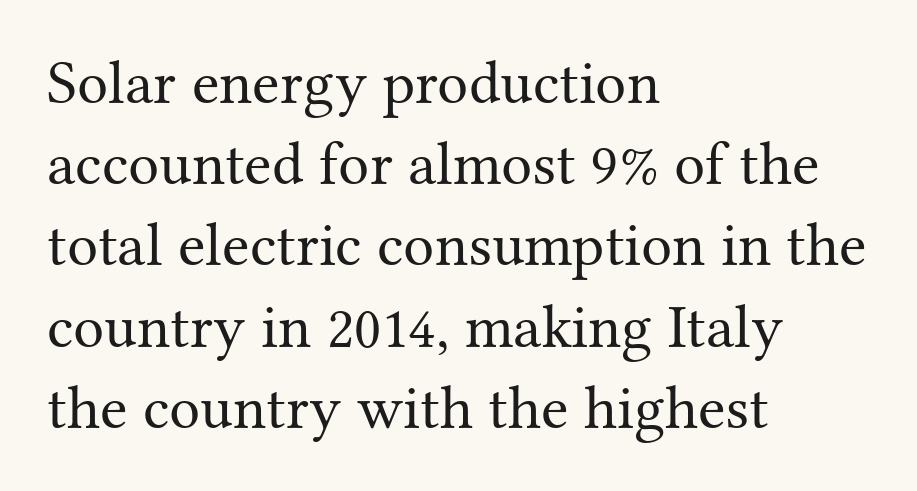
The image shows 62 px regular-weight serif type, upright; set left-aligned, normal line spacing (1.31x), normal letter spacing, not underlined; medium stroke contrast and a medium x-height.
